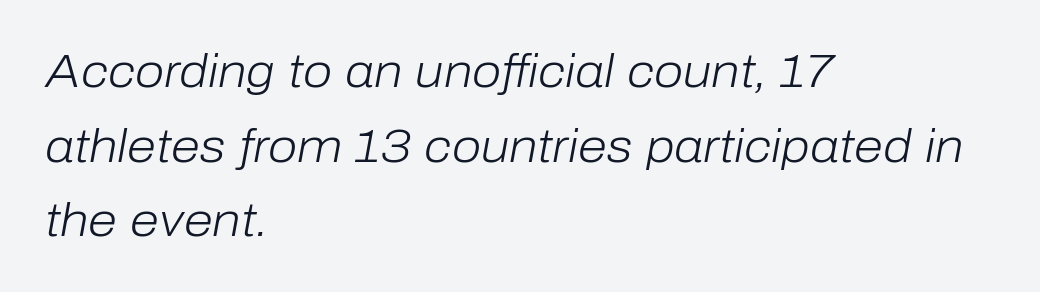
The image shows 47 px light type, italic (leaning right); set left-aligned, normal line spacing (1.59x), normal letter spacing, not underlined; low stroke contrast and a medium x-height.
